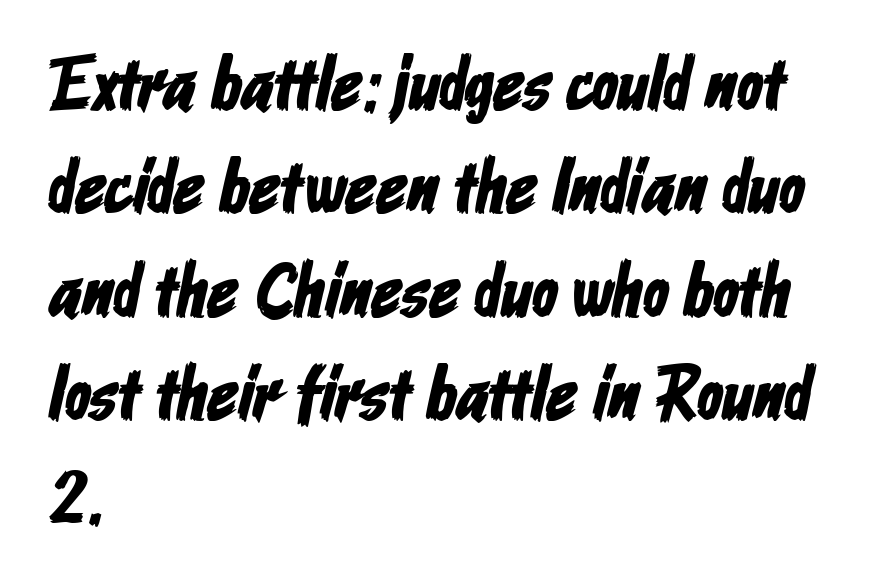
Q: Is the typeface a serif or a sans-serif typeface? A: Sans-serif.
Q: Is the text underlined? A: No.
Q: How is the paragraph aligned? A: Left-aligned.
Q: Is the spacing between letters normal or unusually wide? A: Normal.
Q: Is the spacing between lines tight, normal or loose? A: Normal.
Q: Width (condensed, normal, or wide)? A: Condensed.
Q: Stroke contrast? A: Low.
Q: x-height? A: Medium.
Q: Monospaced? A: No.
